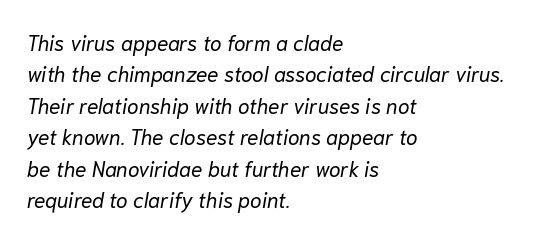
Emphasis-style slanted type is in use. Which margin do the lines hug? The left one — the right edge is uneven. Interline gaps are of average width in this sample. Nothing unusual about the tracking: characters are spaced as the font intends. The characters are drawn with everyday or finer stroke widths. The glyphs are unaccompanied by any horizontal stroke below them.
